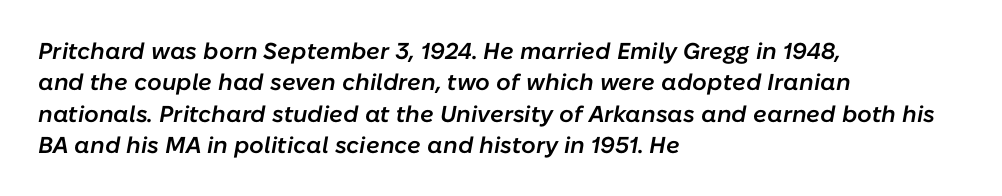
You can tell it's italic because the verticals aren't actually vertical. If you measured baseline to baseline, you'd find a middling distance. Does the copy run flush right? No — it runs flush left. The gaps between neighbouring characters are ordinary and unremarkable. The space directly below the letters is spotless. The sample has been set in demibold, a notch under bold.
